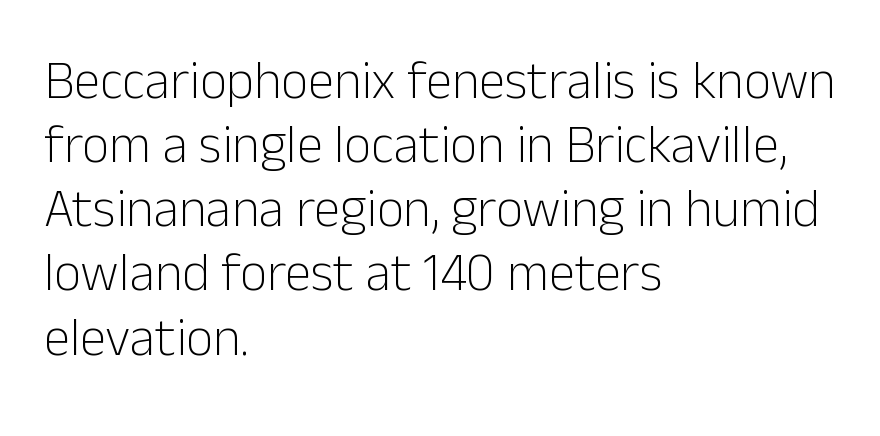
The image shows 53 px light sans-serif type, upright; set left-aligned, line spacing 1.21x, normal letter spacing, not underlined; low stroke contrast and a medium x-height.
